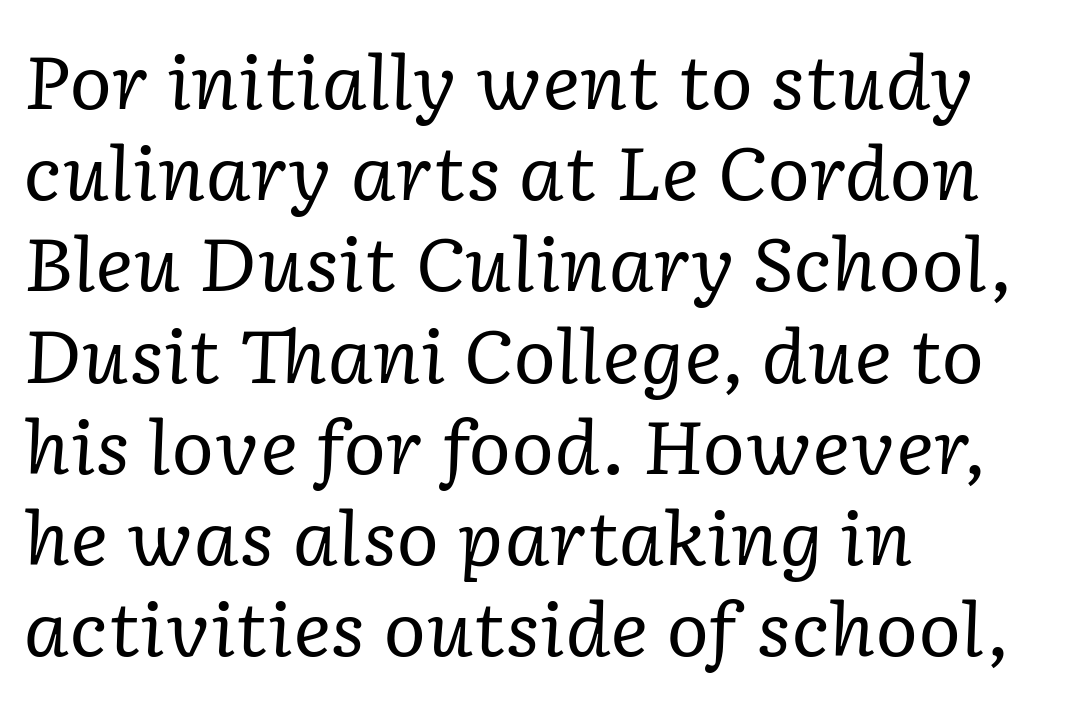
The image shows 73 px regular-weight serif type, italic (leaning right); set left-aligned, normal line spacing (1.25x), normal letter spacing, not underlined; low stroke contrast and a medium x-height.
